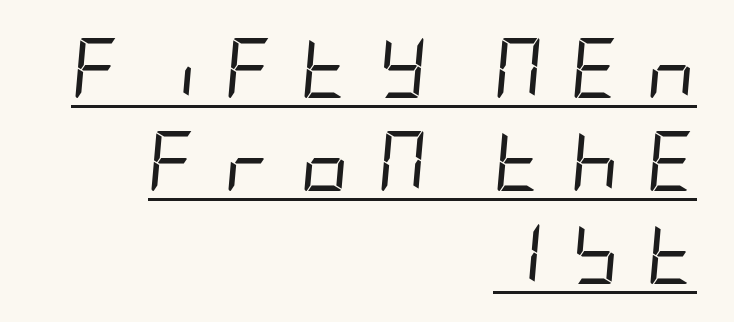
Would a proofreader flag this as italicized? Yes. Underlined type. Students, observe: this is what conventionally led text looks like. All the whitespace from short lines collects on the left. The letterforms stand isolated, each surrounded by extra space.
